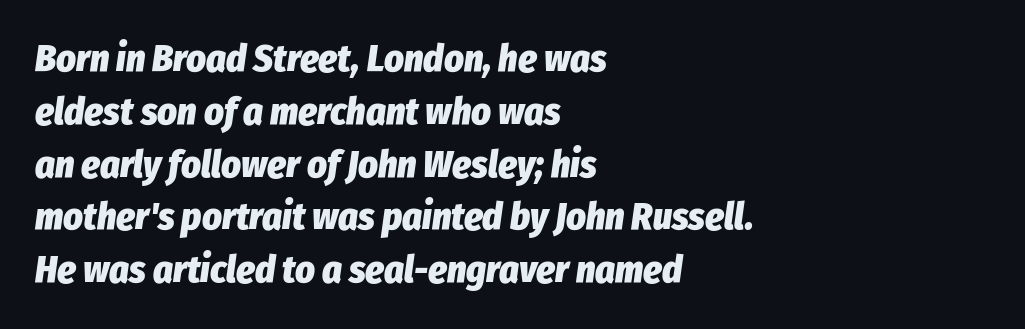
{"italic": "yes", "lean": "right", "slant_degrees": 8, "bold": "yes", "weight": "heavy", "width": "condensed", "stroke_contrast": "low", "x_height": "medium", "monospaced": "no", "underline": "no", "align": "left", "line_spacing": "normal", "line_spacing_ratio": 1.39, "letter_spacing": "normal", "letter_spacing_em": 0.0, "glyph_px": 38}
